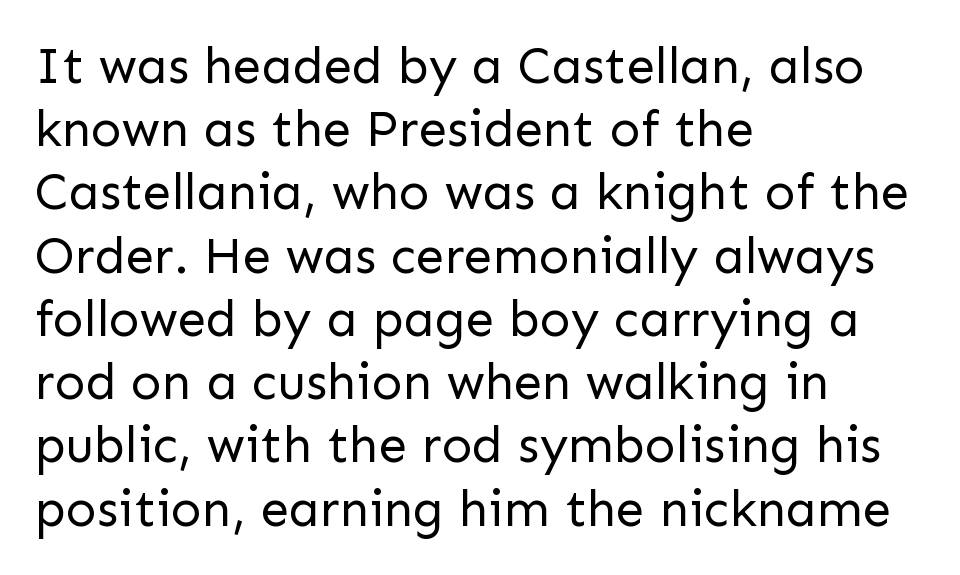
Q: Is the text bold? A: No.
Q: Is the text italic (slanted)? A: No, it is upright.
Q: Is the typeface a serif or a sans-serif typeface? A: Sans-serif.
Q: Is the text underlined? A: No.
Q: How is the paragraph aligned? A: Left-aligned.
Q: Is the spacing between letters normal or unusually wide? A: Normal.
Q: Width (condensed, normal, or wide)? A: Normal.
Q: Stroke contrast? A: Low.
Q: x-height? A: Medium.
Q: Monospaced? A: No.
